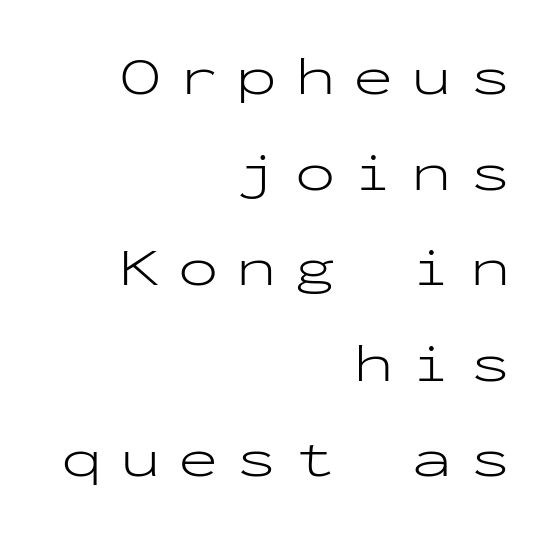
{"serif": "no", "italic": "no", "bold": "no", "weight": "light", "width": "wide", "stroke_contrast": "low", "x_height": "medium", "monospaced": "yes", "underline": "no", "align": "right", "line_spacing_ratio": 1.77, "letter_spacing": "wide", "letter_spacing_em": 0.33, "glyph_px": 54}
